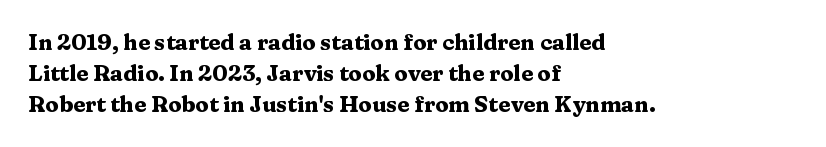
{"italic": "no", "bold": "yes", "underline": "no", "align": "left", "line_spacing": "normal", "line_spacing_ratio": 1.41, "letter_spacing": "normal", "letter_spacing_em": 0.0, "glyph_px": 22}
